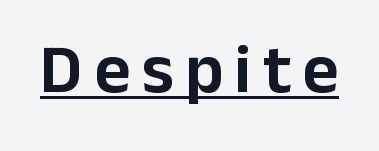
The text was rendered using a sans face with plain stroke endings. This rendering features underlined lettering. No italicization has been applied; the sample stays upright. Do the characters align in a grid? No, the font is proportional.
